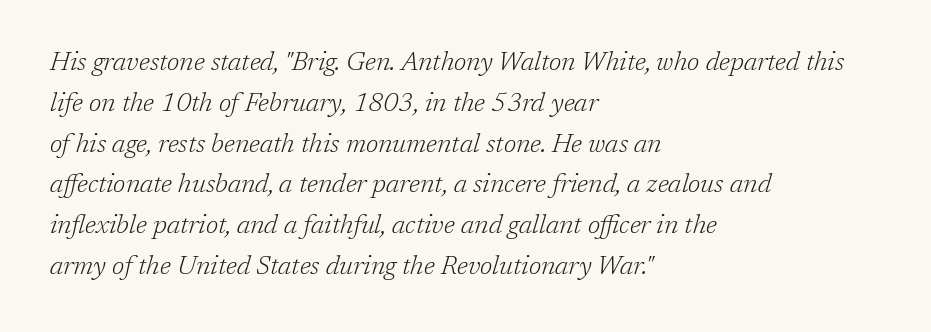
The image shows 26 px text type, italic (leaning right); set left-aligned, normal line spacing (1.57x), normal letter spacing, not underlined.
